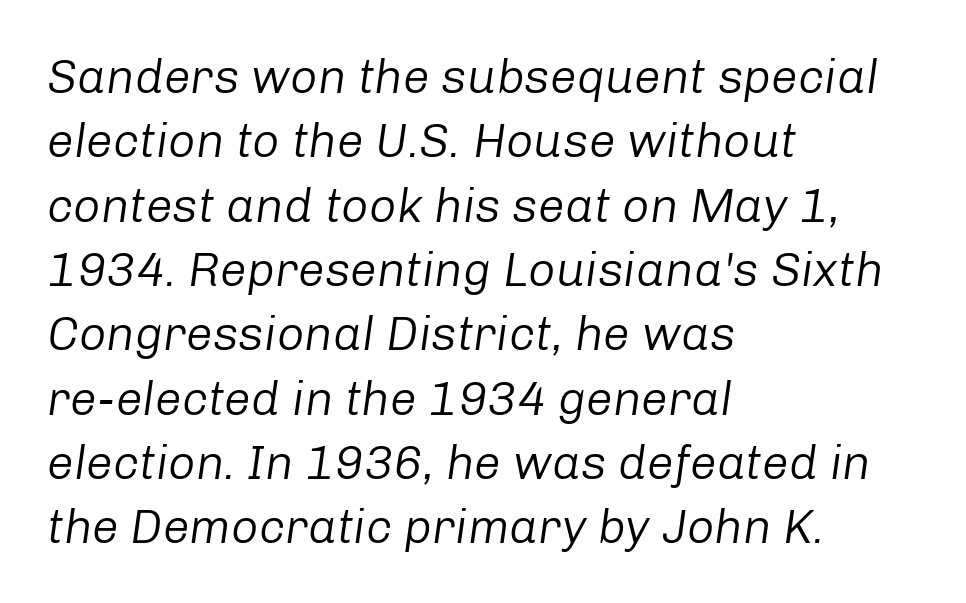
Q: Is the text bold? A: No.
Q: Is the text italic (slanted)? A: Yes, it leans right by about 8 degrees.
Q: Is the text underlined? A: No.
Q: How is the paragraph aligned? A: Left-aligned.
Q: Is the spacing between letters normal or unusually wide? A: Normal.
Q: Is the spacing between lines tight, normal or loose? A: Normal.
Q: Width (condensed, normal, or wide)? A: Normal.
Q: Stroke contrast? A: Low.
Q: x-height? A: Medium.
Q: Monospaced? A: No.
